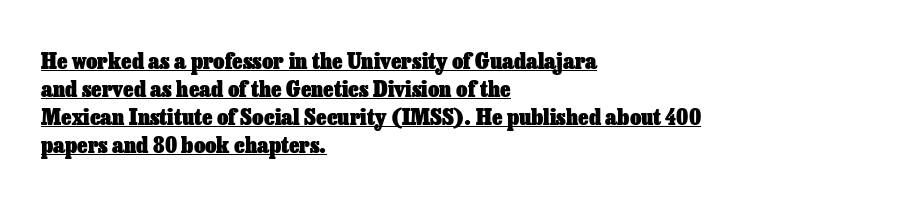
Q: Is the text bold? A: Yes.
Q: Is the text italic (slanted)? A: No, it is upright.
Q: Is the text underlined? A: Yes.
Q: How is the paragraph aligned? A: Left-aligned.
Q: Is the spacing between letters normal or unusually wide? A: Normal.
Q: Is the spacing between lines tight, normal or loose? A: Normal.
